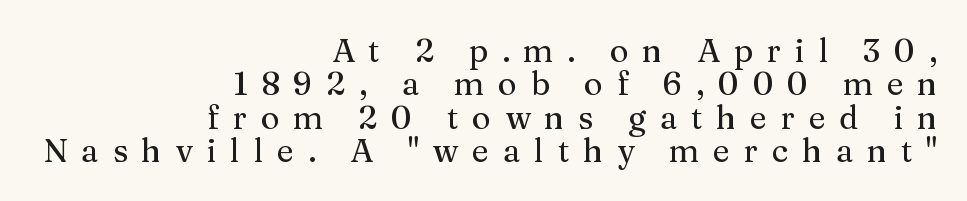
Q: Is the text italic (slanted)? A: No, it is upright.
Q: Is the typeface a serif or a sans-serif typeface? A: Serif.
Q: Is the text underlined? A: No.
Q: How is the paragraph aligned? A: Right-aligned.
Q: Is the spacing between letters normal or unusually wide? A: Unusually wide.
Q: Is the spacing between lines tight, normal or loose? A: Tight.
Q: Width (condensed, normal, or wide)? A: Normal.
Q: Stroke contrast? A: Medium.
Q: x-height? A: Medium.
Q: Monospaced? A: No.
